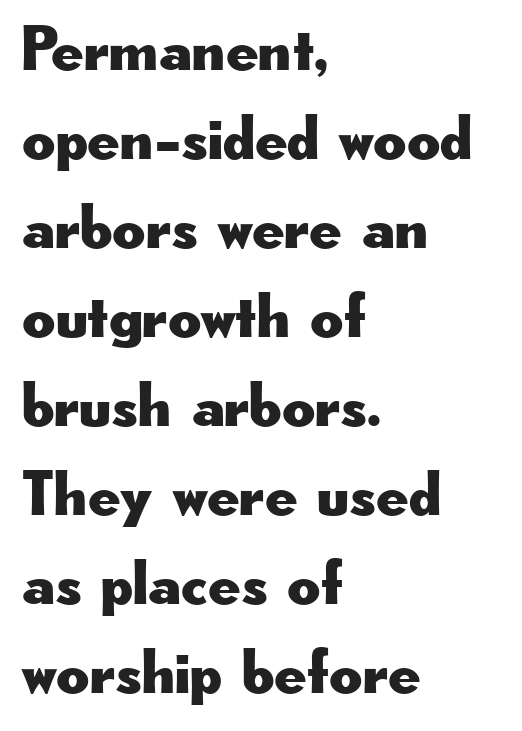
Q: Is the text italic (slanted)? A: No, it is upright.
Q: Is the typeface a serif or a sans-serif typeface? A: Sans-serif.
Q: Is the text underlined? A: No.
Q: How is the paragraph aligned? A: Left-aligned.
Q: Is the spacing between letters normal or unusually wide? A: Normal.
Q: Is the spacing between lines tight, normal or loose? A: Normal.
Q: Width (condensed, normal, or wide)? A: Wide.
Q: Stroke contrast? A: Low.
Q: x-height? A: Small.
Q: Monospaced? A: No.
